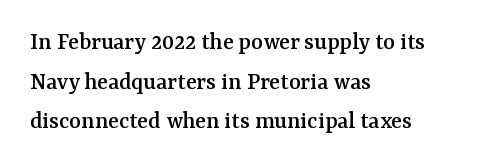
Q: Is the text italic (slanted)? A: No, it is upright.
Q: Is the text underlined? A: No.
Q: How is the paragraph aligned? A: Left-aligned.
Q: Is the spacing between letters normal or unusually wide? A: Normal.
Q: Is the spacing between lines tight, normal or loose? A: Normal.
